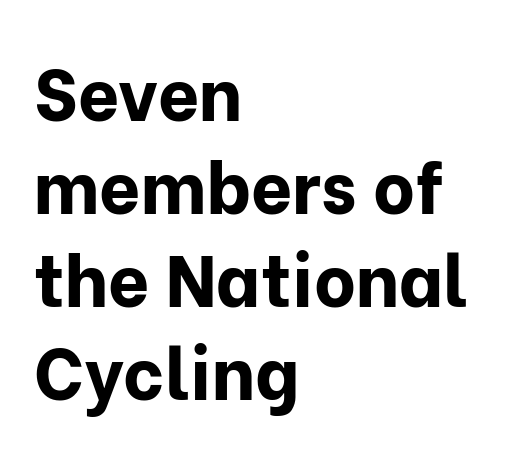
{"serif": "no", "italic": "no", "bold": "yes", "weight": "bold", "width": "normal", "stroke_contrast": "low", "x_height": "medium", "monospaced": "no", "underline": "no", "align": "left", "line_spacing": "normal", "line_spacing_ratio": 1.29, "letter_spacing": "normal", "letter_spacing_em": 0.0, "glyph_px": 72}
